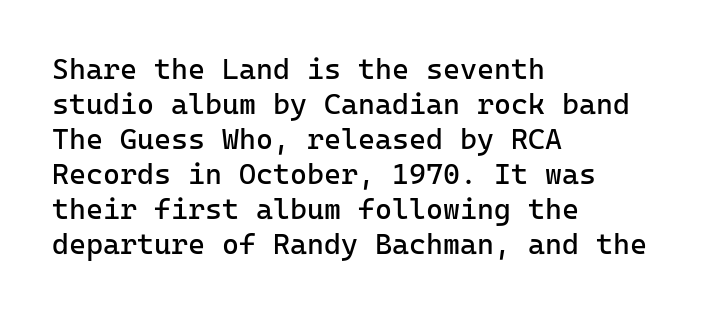
The type is set solid horizontally, with unmodified tracking. Monospaced: the letters line up in strict vertical columns. Nope, not italic — everything's standing straight. Has an underline been added? It has not. The weight tops out at a normal text grade.
